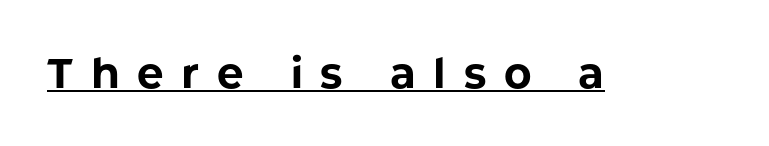
The image shows 42 px bold sans-serif type, upright; set unusually wide letter spacing (+0.42 em), underlined; low stroke contrast and a medium x-height.
